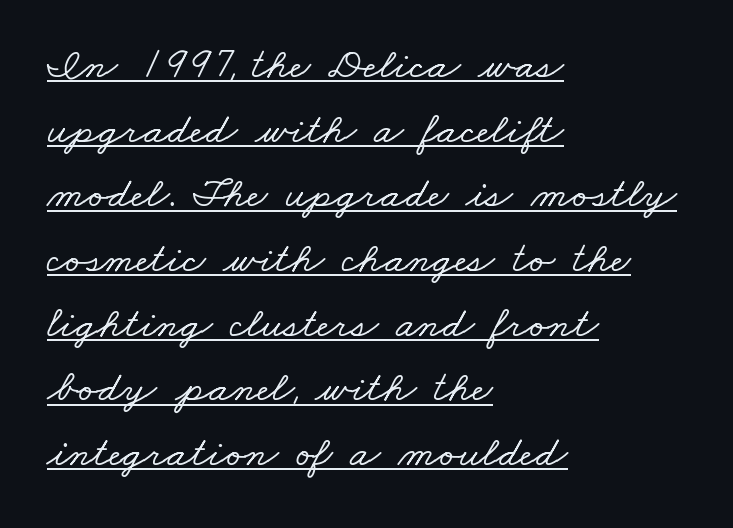
{"serif": "yes", "width": "wide", "stroke_contrast": "low", "x_height": "small", "monospaced": "no", "underline": "yes", "align": "left", "line_spacing": "normal", "line_spacing_ratio": 1.47, "letter_spacing": "normal", "letter_spacing_em": 0.0, "glyph_px": 44}
